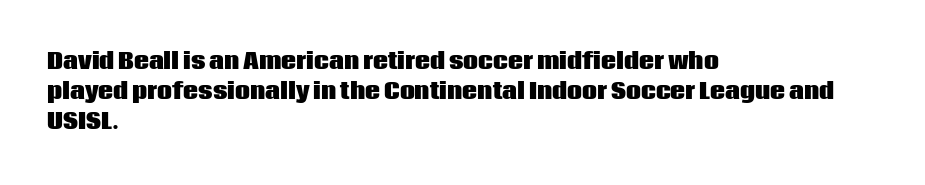
Q: Is the text bold? A: Yes.
Q: Is the text italic (slanted)? A: No, it is upright.
Q: Is the text underlined? A: No.
Q: How is the paragraph aligned? A: Left-aligned.
Q: Is the spacing between letters normal or unusually wide? A: Normal.
Q: Is the spacing between lines tight, normal or loose? A: Normal.
